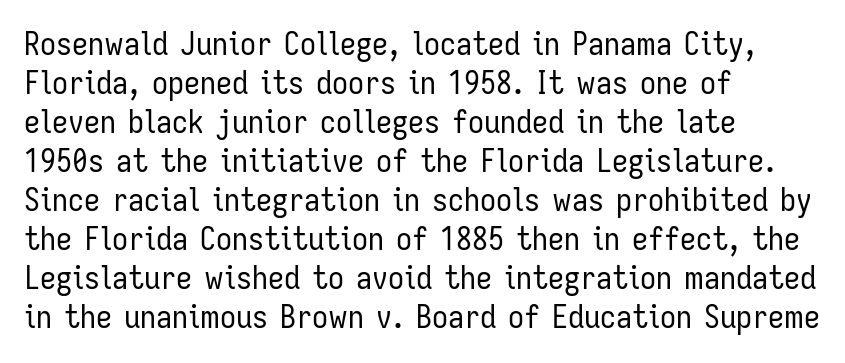
Visually the block forms a straight wall on the left and a jagged coastline on the right. The type is set solid horizontally, with unmodified tracking. The letters stand upright; this is a roman face. The designer went with a sans here, leaving each stem footless. Just letters on the line, the space beneath them empty. Spacing verdict: proportional, widths tailored to each character.
